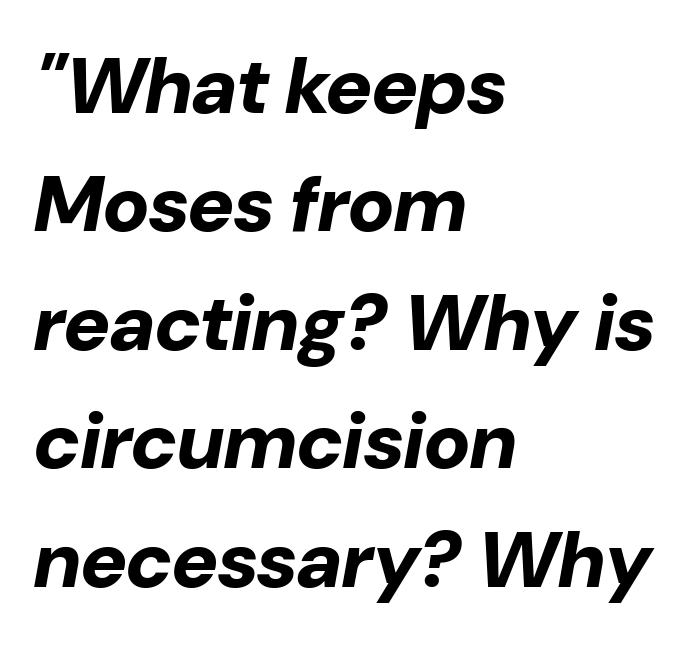
A dark, heavy texture on the line: the type is bold. Is there much room between lines? A standard amount, neither cramped nor airy. Letters rest on an invisible, unmarked baseline. The face used here is proportionally spaced, like ordinary book or web type.
